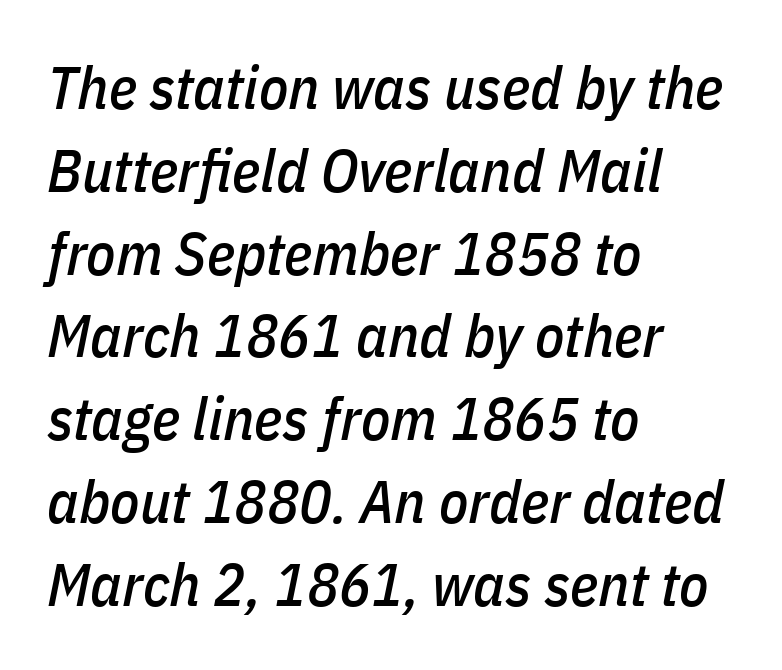
Q: Is the text italic (slanted)? A: Yes, it leans right by about 11 degrees.
Q: Is the text underlined? A: No.
Q: How is the paragraph aligned? A: Left-aligned.
Q: Is the spacing between letters normal or unusually wide? A: Normal.
Q: Is the spacing between lines tight, normal or loose? A: Normal.
Q: Width (condensed, normal, or wide)? A: Condensed.
Q: Stroke contrast? A: Low.
Q: x-height? A: Medium.
Q: Monospaced? A: No.
